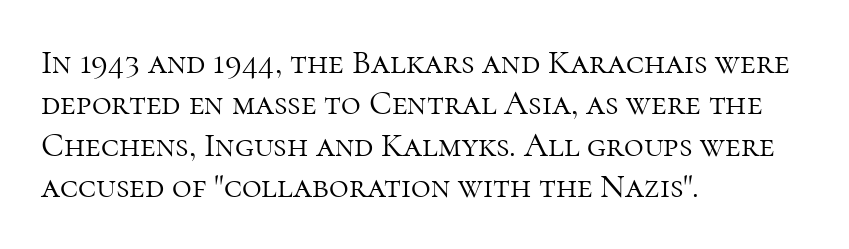
The image shows 34 px light serif type, upright; set left-aligned, line spacing 1.22x, normal letter spacing, not underlined; high stroke contrast and a medium x-height.
